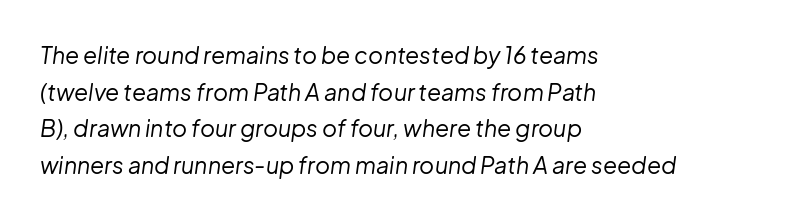
{"italic": "yes", "lean": "right", "slant_degrees": 8, "bold": "no", "underline": "no", "align": "left", "line_spacing": "normal", "line_spacing_ratio": 1.59, "letter_spacing": "normal", "letter_spacing_em": 0.0, "glyph_px": 23}
